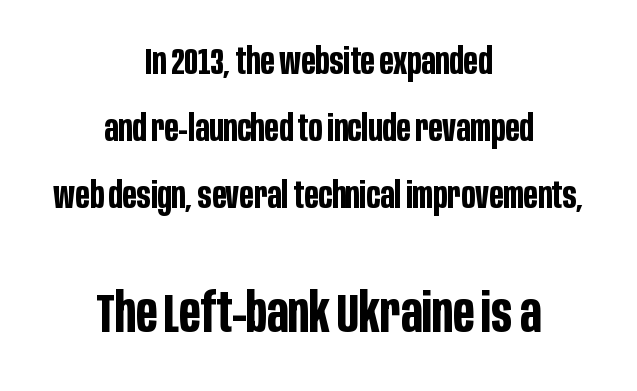
Q: Is the text bold? A: Yes.
Q: Is the text italic (slanted)? A: No, it is upright.
Q: Is the typeface a serif or a sans-serif typeface? A: Sans-serif.
Q: Is the text underlined? A: No.
Q: How is the paragraph aligned? A: Centered.
Q: Is the spacing between letters normal or unusually wide? A: Normal.
Q: Which block of text is set in a larger size, the first (top) or the second (bottom)? A: The second (bottom) one.
Q: Width (condensed, normal, or wide)? A: Condensed.
Q: Stroke contrast? A: Low.
Q: x-height? A: Large.
Q: Monospaced? A: No.
